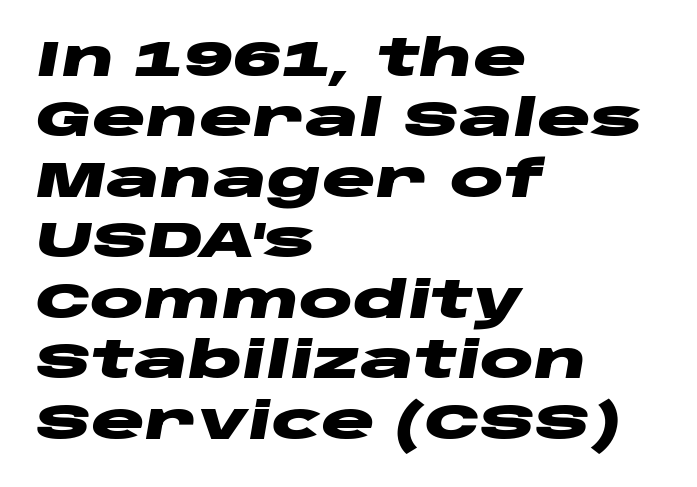
These lines are rendered in a variable-pitch font. Observe the ordinary spacing: letters are neighbours, not strangers. The ragged edge is on the right, which tells us the setting is flush left. The foot of each line stays bare and open. Yep, that's italic — everything's leaning.
